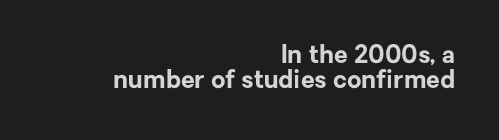
Compared with typical body copy, the letter spacing here is the same. It's the straight-up-and-down kind of type. Notice how the passage keeps a crisp vertical edge on the right only. The area under the type is left untouched. Vertically, the passage feels compressed, each row crowding the next.
